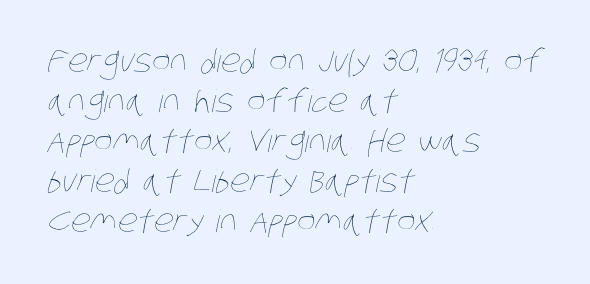
Q: Is the text bold? A: No.
Q: Is the text underlined? A: No.
Q: How is the paragraph aligned? A: Left-aligned.
Q: Is the spacing between letters normal or unusually wide? A: Normal.
Q: Is the spacing between lines tight, normal or loose? A: Normal.
Q: Width (condensed, normal, or wide)? A: Condensed.
Q: Stroke contrast? A: Low.
Q: x-height? A: Large.
Q: Monospaced? A: No.
